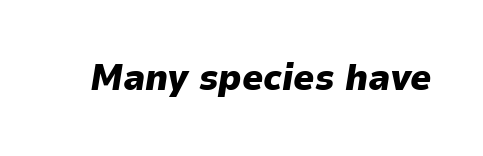
The image shows 37 px heavy type, italic (leaning right); set normal letter spacing, not underlined; low stroke contrast and a medium x-height.
